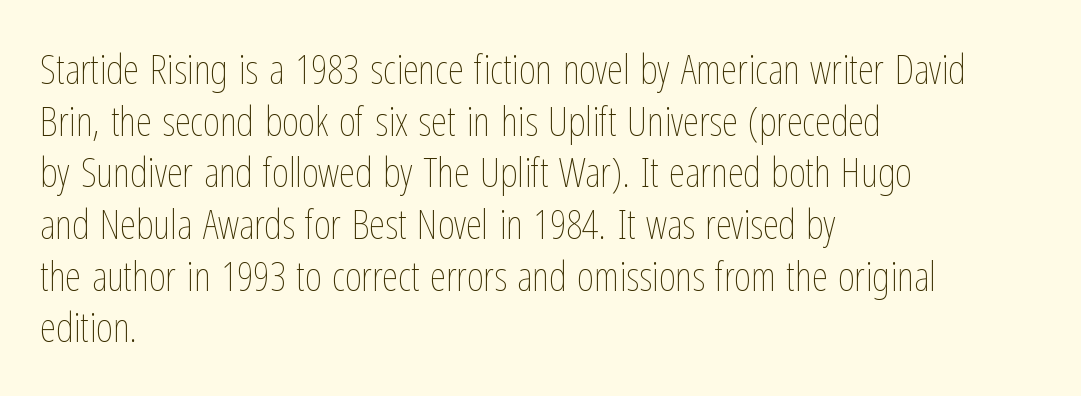
The line texture is even and compact thanks to regular tracking. No extra ink here — the face is not bold. Nobody drew a line under any word here. Is the block centered? No — it sits flush against the left margin. The rendering uses natural spacing where letterforms have individual widths.
